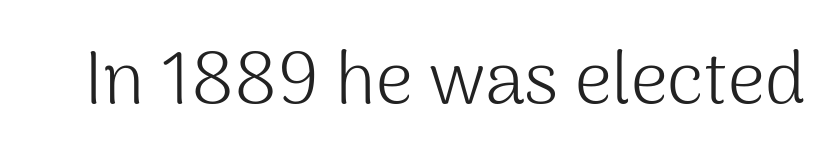
Serif or sans? Sans — the stroke terminals are bare. No italicization has been applied; the sample stays upright. Just letters on the line, the space beneath them empty. Tracking here is standard; glyphs follow each other at the usual distance.
